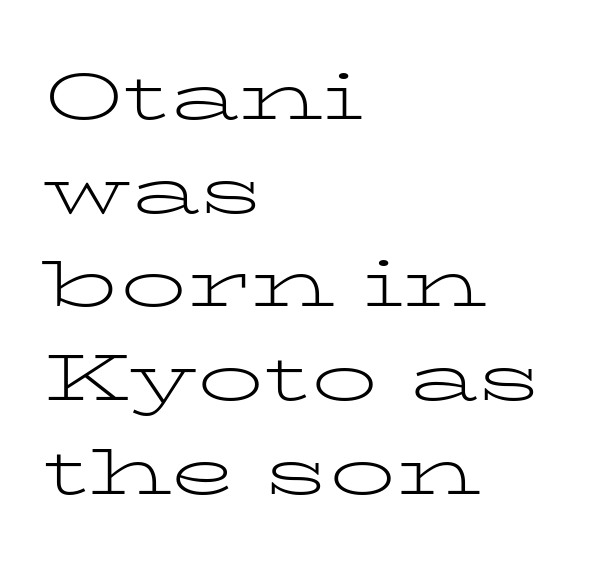
Q: Is the text bold? A: No.
Q: Is the text italic (slanted)? A: No, it is upright.
Q: Is the typeface a serif or a sans-serif typeface? A: Serif.
Q: Is the text underlined? A: No.
Q: How is the paragraph aligned? A: Left-aligned.
Q: Is the spacing between letters normal or unusually wide? A: Normal.
Q: Is the spacing between lines tight, normal or loose? A: Normal.
Q: Width (condensed, normal, or wide)? A: Wide.
Q: Stroke contrast? A: Low.
Q: x-height? A: Medium.
Q: Monospaced? A: No.
